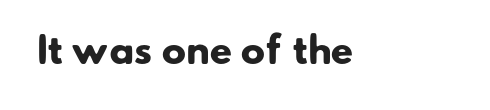
{"serif": "no", "bold": "yes", "weight": "heavy", "width": "normal", "stroke_contrast": "low", "x_height": "small", "monospaced": "no", "underline": "no", "letter_spacing": "normal", "letter_spacing_em": 0.0, "glyph_px": 36}
